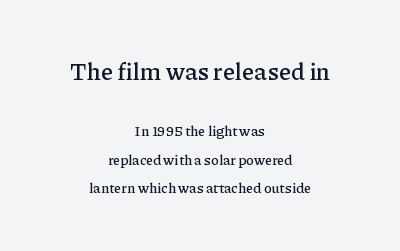
The image shows 24 px text type, upright; set centered, loose line spacing (2.01x), normal letter spacing, not underlined; the first (top) block is 1.71x larger.
